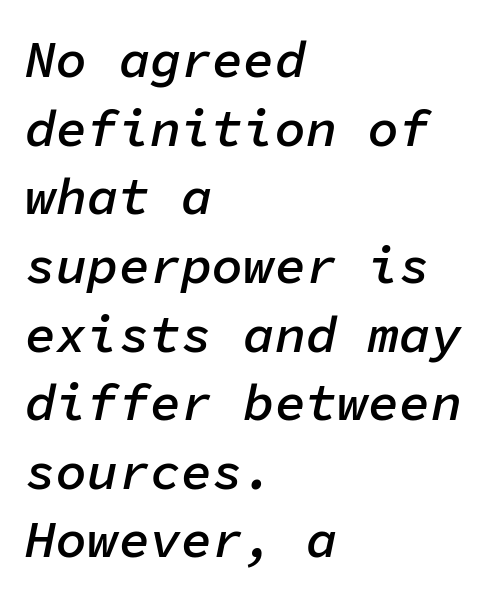
Q: Is the text bold? A: Semi-bold.
Q: Is the text italic (slanted)? A: Yes, it leans right by about 11 degrees.
Q: Is the text underlined? A: No.
Q: How is the paragraph aligned? A: Left-aligned.
Q: Is the spacing between letters normal or unusually wide? A: Normal.
Q: Is the spacing between lines tight, normal or loose? A: Normal.
Q: Width (condensed, normal, or wide)? A: Normal.
Q: Stroke contrast? A: Low.
Q: x-height? A: Medium.
Q: Monospaced? A: Yes.
